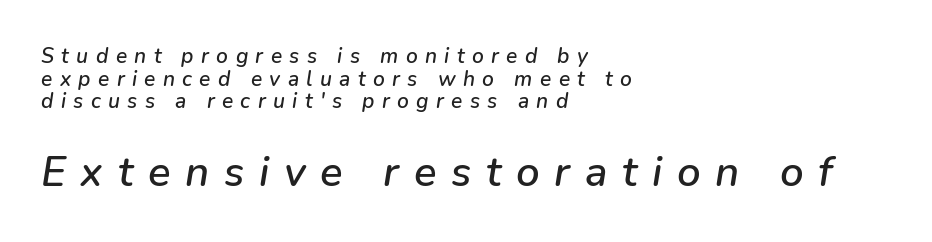
The image shows 42 px text type, italic (leaning right); set left-aligned, tight line spacing (1.08x), unusually wide letter spacing (+0.35 em), not underlined; the second (bottom) block is 2.0x larger; low stroke contrast and a medium x-height.
